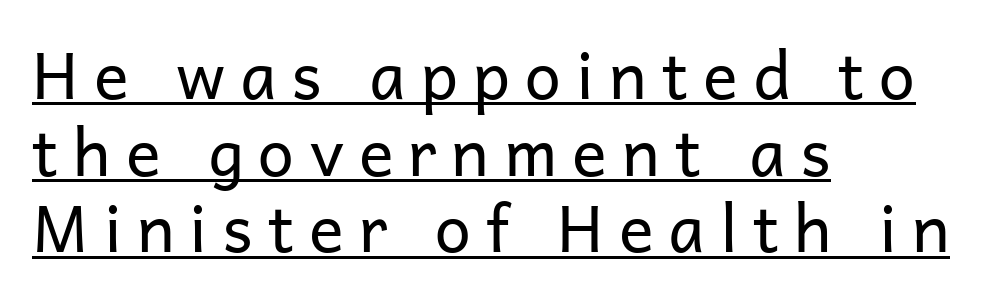
Q: Is the text bold? A: No.
Q: Is the text italic (slanted)? A: No, it is upright.
Q: Is the typeface a serif or a sans-serif typeface? A: Sans-serif.
Q: Is the text underlined? A: Yes.
Q: How is the paragraph aligned? A: Left-aligned.
Q: Is the spacing between letters normal or unusually wide? A: Unusually wide.
Q: Width (condensed, normal, or wide)? A: Normal.
Q: Stroke contrast? A: Low.
Q: x-height? A: Medium.
Q: Monospaced? A: No.
